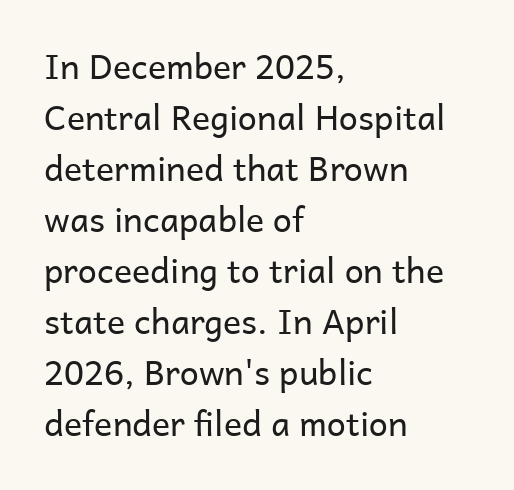
Q: Is the text bold? A: No.
Q: Is the text italic (slanted)? A: No, it is upright.
Q: Is the typeface a serif or a sans-serif typeface? A: Sans-serif.
Q: Is the text underlined? A: No.
Q: How is the paragraph aligned? A: Left-aligned.
Q: Is the spacing between letters normal or unusually wide? A: Normal.
Q: Is the spacing between lines tight, normal or loose? A: Normal.
Q: Width (condensed, normal, or wide)? A: Normal.
Q: Stroke contrast? A: Low.
Q: x-height? A: Medium.
Q: Monospaced? A: No.
